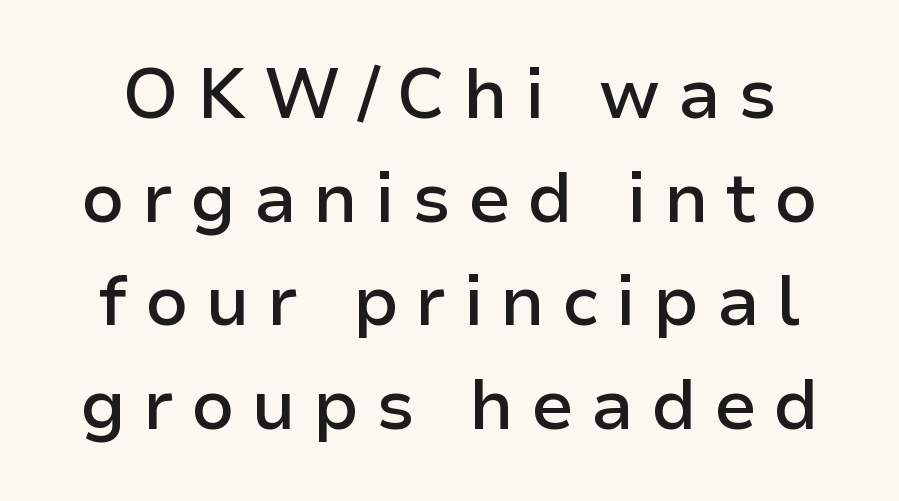
The image shows 70 px semibold sans-serif type, upright; set normal line spacing (1.48x), unusually wide letter spacing (+0.24 em), not underlined; low stroke contrast and a medium x-height.
